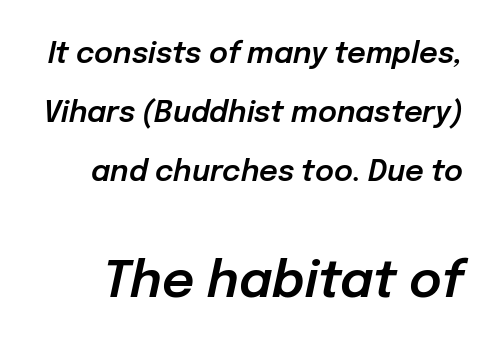
Q: Is the text italic (slanted)? A: Yes, it leans right by about 12 degrees.
Q: Is the text underlined? A: No.
Q: Is the spacing between letters normal or unusually wide? A: Normal.
Q: Is the spacing between lines tight, normal or loose? A: Loose.
Q: Which block of text is set in a larger size, the first (top) or the second (bottom)? A: The second (bottom) one.
Q: Width (condensed, normal, or wide)? A: Normal.
Q: Stroke contrast? A: Low.
Q: x-height? A: Medium.
Q: Monospaced? A: No.
